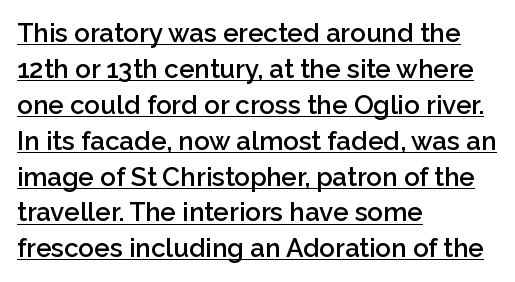
The image shows 26 px text type, upright; set left-aligned, normal line spacing (1.38x), normal letter spacing, underlined.
